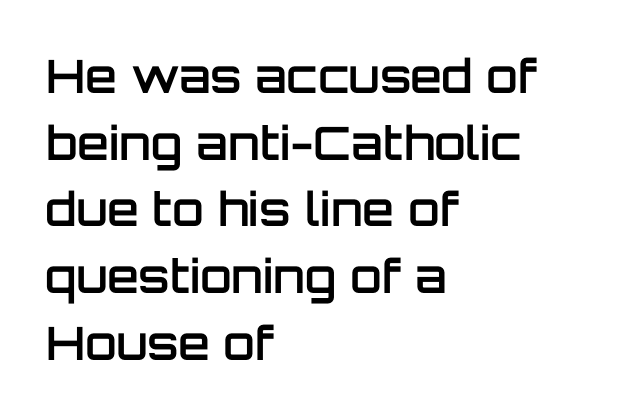
The letters are semibold — heavier than regular but short of a full bold. Spacing verdict: proportional, widths tailored to each character. Nothing sits at the stroke ends, so this counts as sans-serif. The font's upright variant was chosen for this text.
